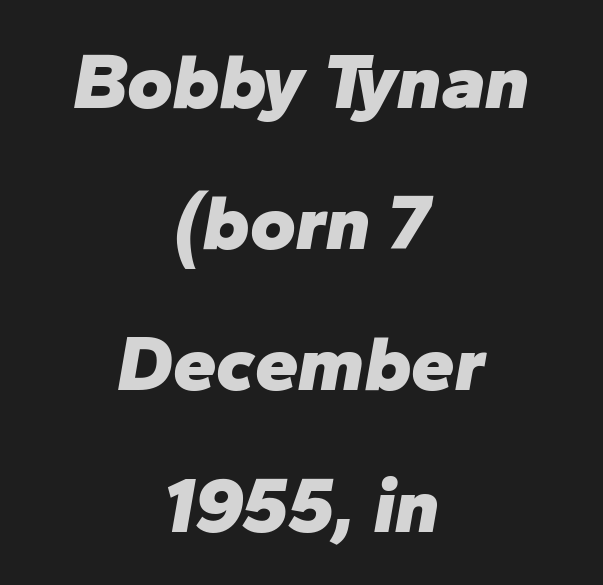
The image shows 78 px heavy type, italic (leaning right); set centered, line spacing 1.81x, normal letter spacing, not underlined; low stroke contrast and a medium x-height.
